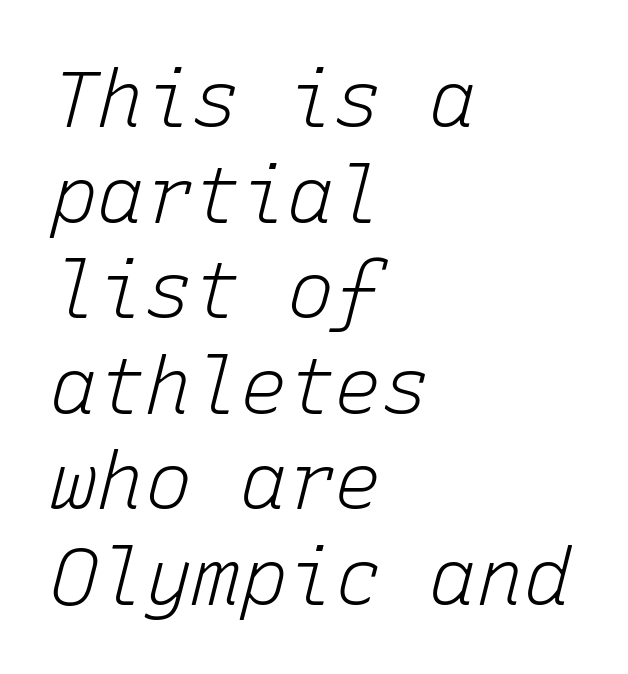
The font is comparable to plain body text, perhaps lighter. Leftover space on each line is placed entirely after the last word. These lines are rendered in a fixed-pitch font. The letters are slanted; this is an italic face. Descenders are the only things crossing below the line.
